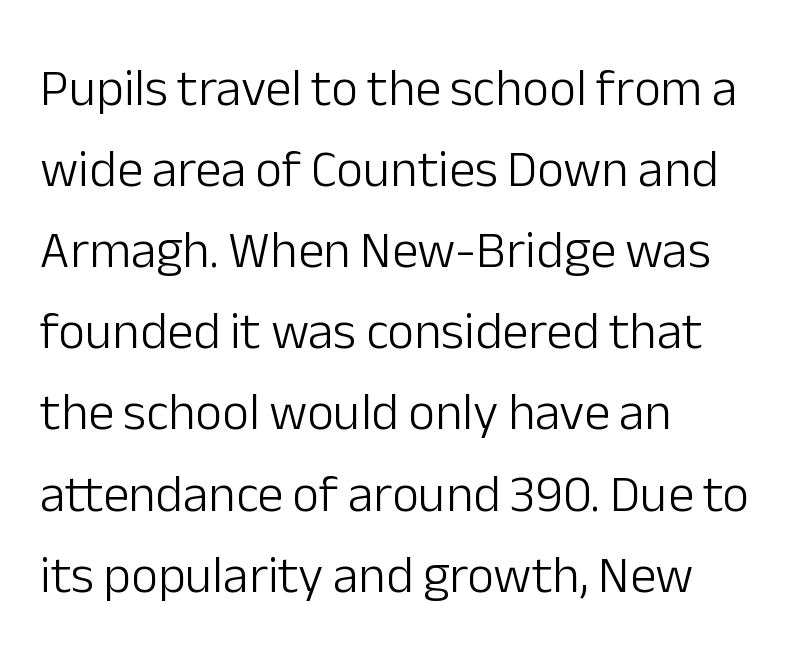
Bold? No — there's no thickening of the strokes. The passage is arranged the way most books set body copy — flush left. A typesetter would label this face a sans. Students, observe: this is what conventionally led text looks like. The letters advance in unequal steps, a hallmark of proportional type.
